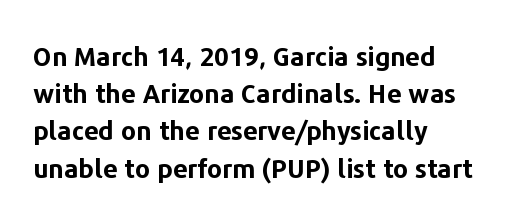
The image shows 26 px bold type, upright; set left-aligned, normal line spacing (1.43x), normal letter spacing, not underlined.
